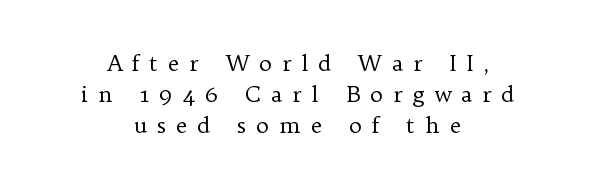
The image shows 22 px text type, upright; set centered, normal line spacing (1.42x), unusually wide letter spacing (+0.45 em), not underlined.
